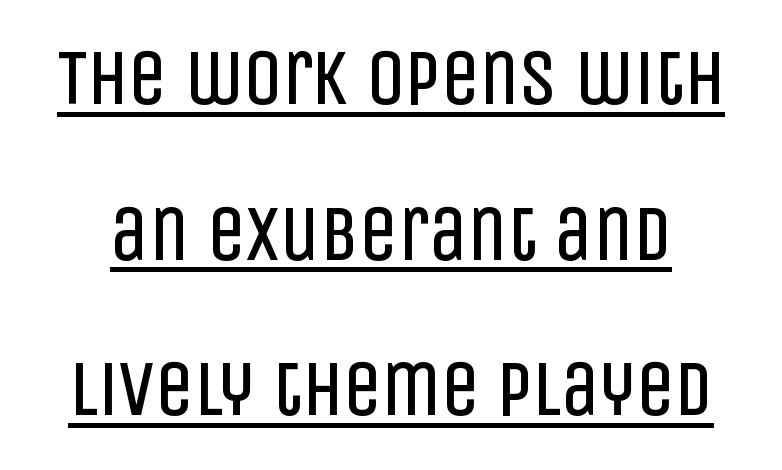
Q: Is the text bold? A: No.
Q: Is the text italic (slanted)? A: No, it is upright.
Q: Is the typeface a serif or a sans-serif typeface? A: Sans-serif.
Q: Is the text underlined? A: Yes.
Q: Is the spacing between letters normal or unusually wide? A: Normal.
Q: Is the spacing between lines tight, normal or loose? A: Loose.
Q: Width (condensed, normal, or wide)? A: Condensed.
Q: Stroke contrast? A: Low.
Q: x-height? A: Large.
Q: Monospaced? A: No.
